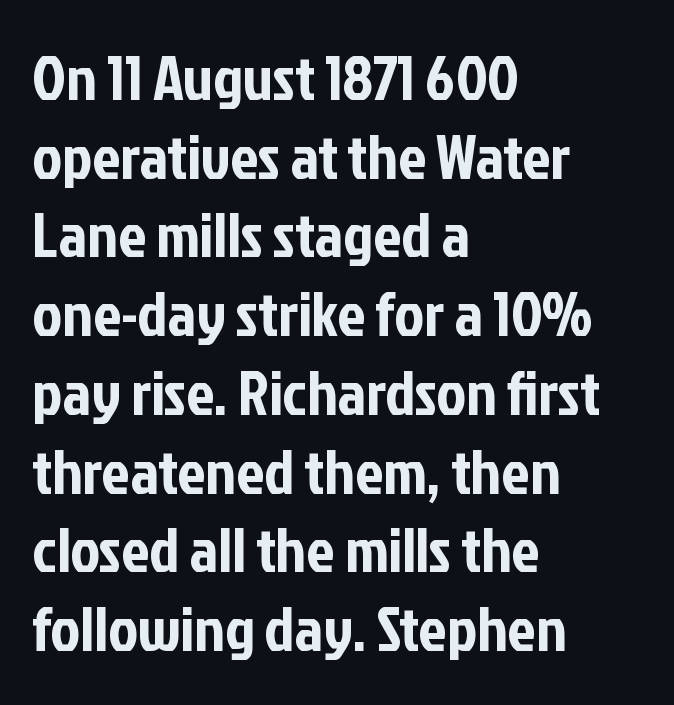
The image shows 63 px condensed sans-serif type, upright; set left-aligned, normal line spacing (1.25x), normal letter spacing, not underlined; low stroke contrast and a medium x-height.
